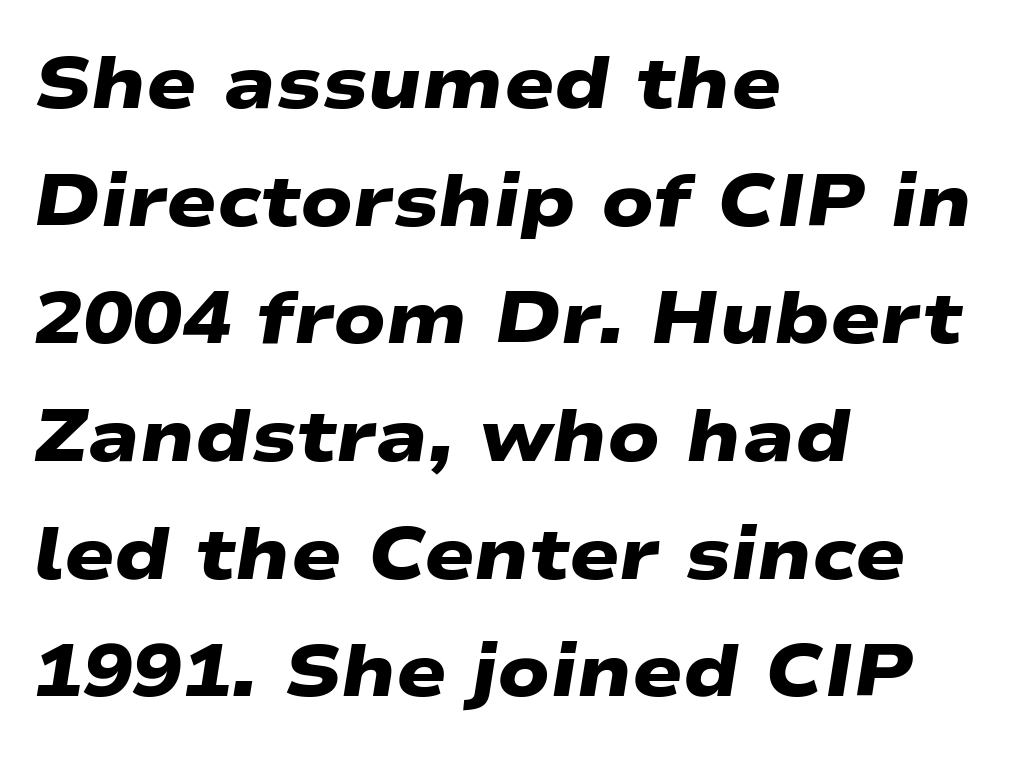
{"serif": "no", "bold": "yes", "weight": "heavy", "width": "wide", "stroke_contrast": "low", "x_height": "medium", "monospaced": "no", "underline": "no", "align": "left", "line_spacing": "normal", "line_spacing_ratio": 1.59, "letter_spacing": "normal", "letter_spacing_em": 0.0, "glyph_px": 74}
